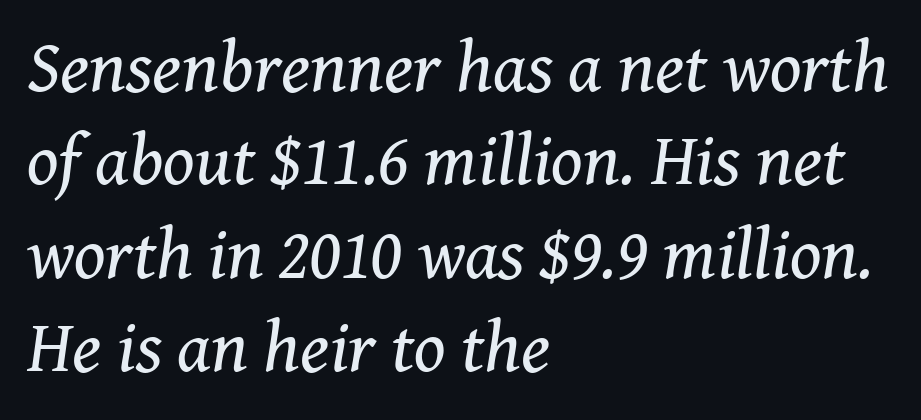
A student would call this left alignment; a typographer would say flush left, rag right. Tracking value appears to be zero — textbook default spacing. Summary of weight: not heavy and not bold. The glyphs look as if they've been sheared to an angle. This rendering employs a face with finishing strokes, i.e., a serif.
